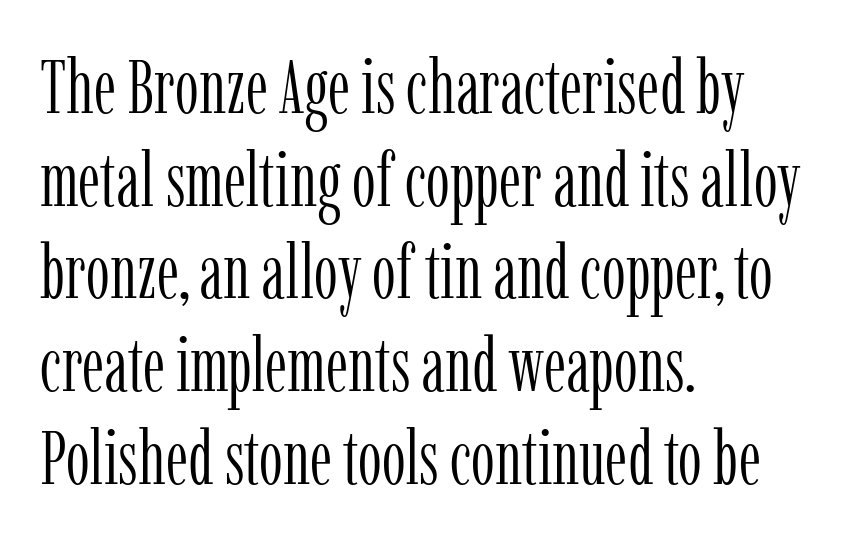
Little horizontal feet cap the strokes, marking this as serif type. Characters remain perfectly vertical along every line. The words here are not underlined. Here the designer chose a conventional face with non-uniform glyph widths.
